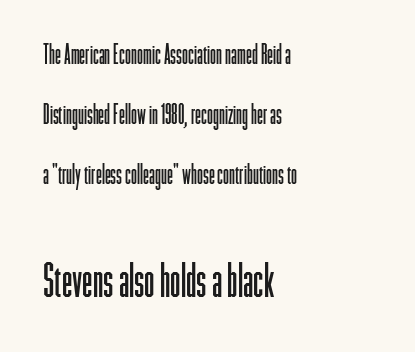
{"serif": "no", "italic": "no", "bold": "no", "weight": "light", "width": "condensed", "stroke_contrast": "low", "x_height": "medium", "monospaced": "no", "underline": "no", "align": "left", "line_spacing": "loose", "line_spacing_ratio": 2.22, "letter_spacing": "normal", "letter_spacing_em": 0.0, "larger_block": "second", "size_ratio": 1.74, "glyph_px": 47}
